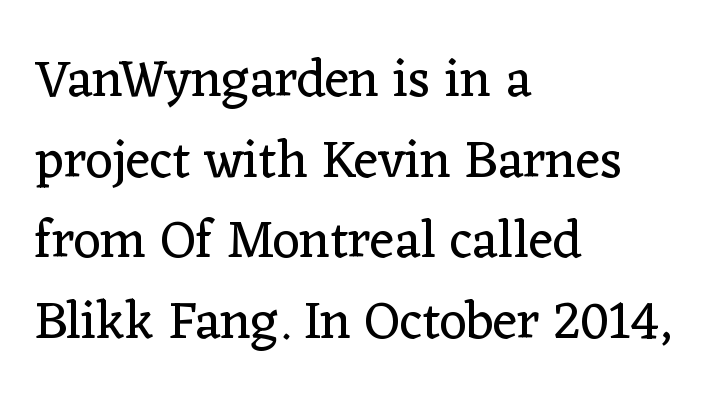
{"serif": "yes", "italic": "no", "bold": "no", "weight": "regular", "width": "normal", "stroke_contrast": "low", "x_height": "medium", "monospaced": "no", "underline": "no", "align": "left", "line_spacing": "normal", "line_spacing_ratio": 1.52, "letter_spacing": "normal", "letter_spacing_em": 0.0, "glyph_px": 53}
